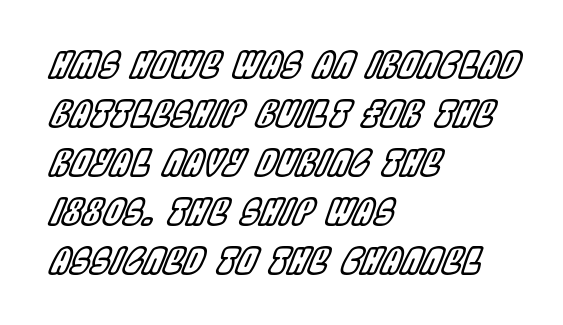
{"italic": "yes", "lean": "right", "slant_degrees": 22, "width": "condensed", "x_height": "large", "monospaced": "no", "underline": "no", "align": "left", "line_spacing": "normal", "line_spacing_ratio": 1.36, "letter_spacing": "normal", "letter_spacing_em": 0.0, "glyph_px": 36}
